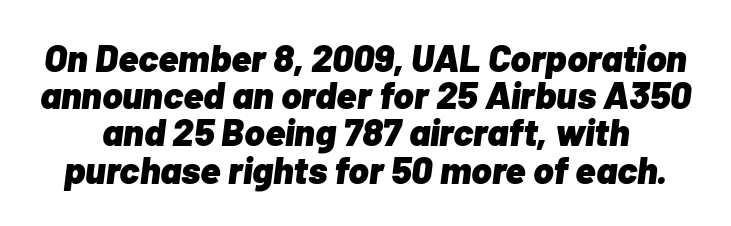
{"italic": "yes", "lean": "right", "slant_degrees": 7, "bold": "yes", "weight": "heavy", "width": "normal", "stroke_contrast": "low", "x_height": "medium", "monospaced": "no", "underline": "no", "line_spacing": "tight", "line_spacing_ratio": 0.98, "letter_spacing": "normal", "letter_spacing_em": 0.0, "glyph_px": 38}
